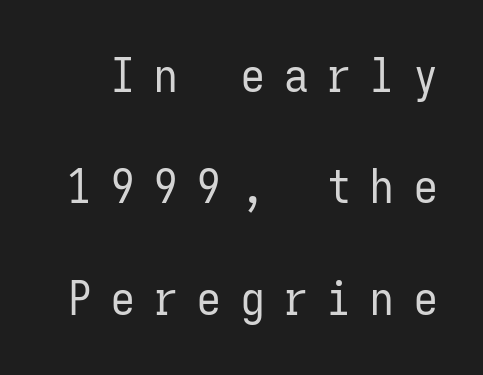
Q: Is the text bold? A: No.
Q: Is the text italic (slanted)? A: No, it is upright.
Q: Is the typeface a serif or a sans-serif typeface? A: Sans-serif.
Q: Is the text underlined? A: No.
Q: Is the spacing between letters normal or unusually wide? A: Unusually wide.
Q: Is the spacing between lines tight, normal or loose? A: Loose.
Q: Width (condensed, normal, or wide)? A: Condensed.
Q: Stroke contrast? A: Low.
Q: x-height? A: Medium.
Q: Monospaced? A: Yes.
